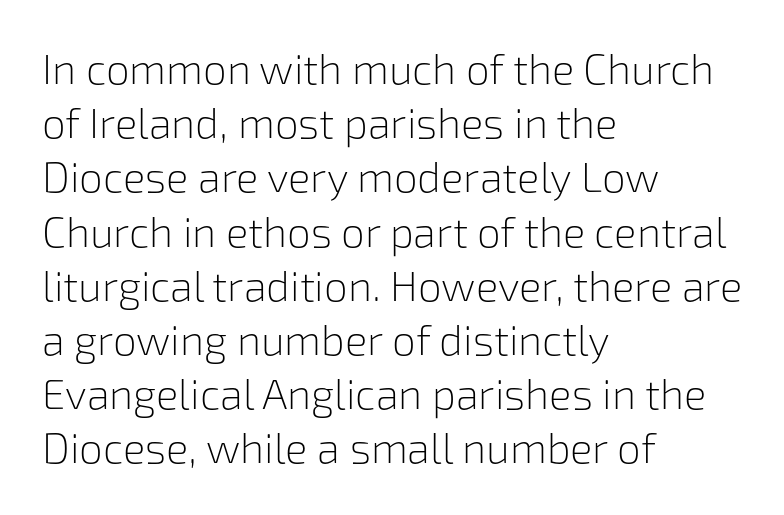
The image shows 42 px light sans-serif type, upright; set left-aligned, normal line spacing (1.29x), normal letter spacing, not underlined; low stroke contrast and a medium x-height.
